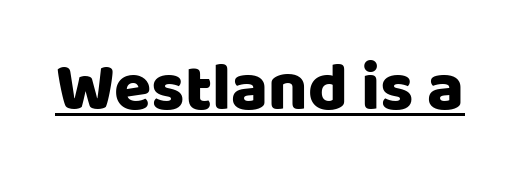
Q: Is the text italic (slanted)? A: No, it is upright.
Q: Is the typeface a serif or a sans-serif typeface? A: Sans-serif.
Q: Is the text underlined? A: Yes.
Q: Is the spacing between letters normal or unusually wide? A: Normal.
Q: Width (condensed, normal, or wide)? A: Normal.
Q: Stroke contrast? A: Low.
Q: x-height? A: Large.
Q: Monospaced? A: No.
